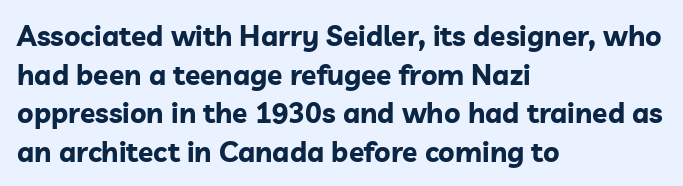
Decoration check: the copy has no underline. The typesetting leans heavy: a genuine bold. Is the block centered? No — it sits flush against the left margin. Horizontal bands of white between lines are of average thickness.
